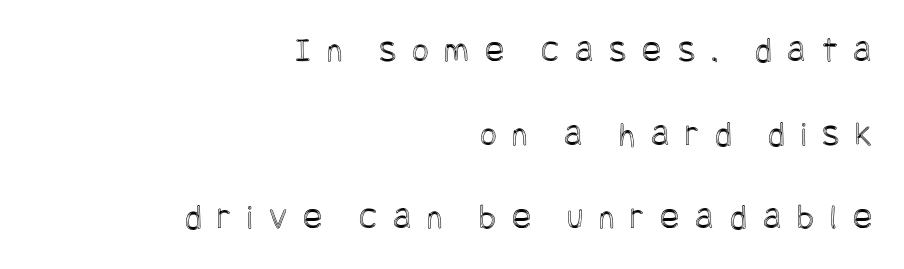
The image shows 36 px condensed type, upright; set right-aligned, loose line spacing (2.32x), unusually wide letter spacing (+0.44 em), not underlined; a large x-height.
